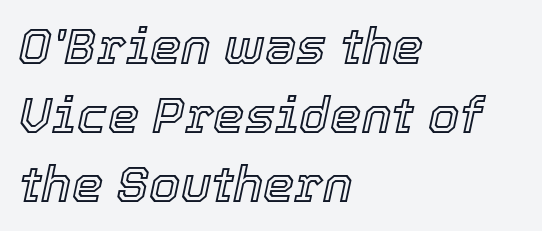
The image shows 50 px text type, italic (leaning right); set left-aligned, normal line spacing (1.38x), normal letter spacing, not underlined; a medium x-height.
